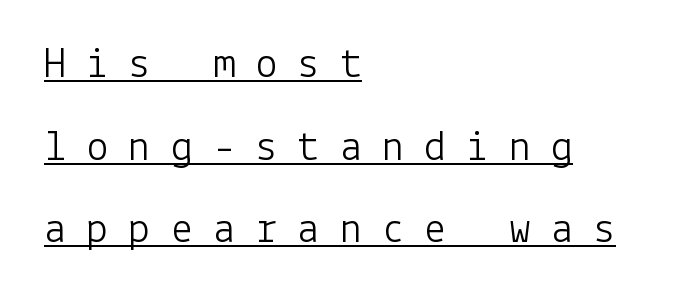
The passage is arranged the way most books set body copy — flush left. Tracking here is generous; glyphs stand well apart from one another. Ordinary non-slanted type is in use. The words here are underlined.
